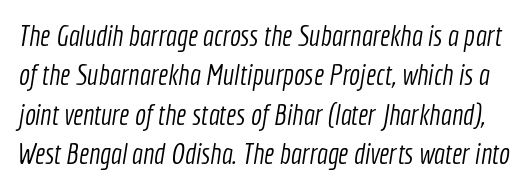
The image shows 29 px light, condensed sans-serif type; set normal line spacing (1.36x), normal letter spacing, not underlined; a medium x-height.
